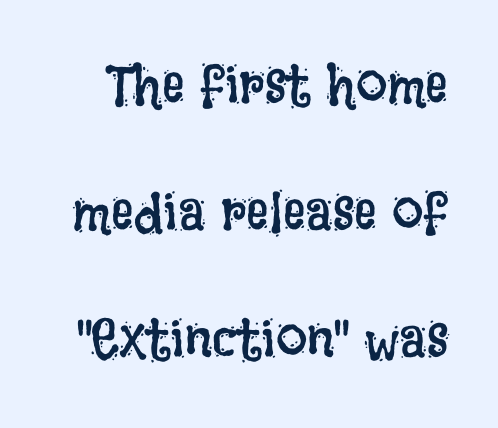
The image shows 56 px regular-weight, condensed type, upright; set loose line spacing (2.27x), normal letter spacing, not underlined; low stroke contrast and a large x-height.
